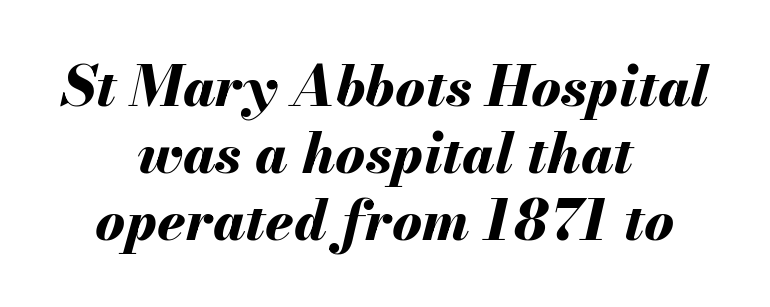
{"italic": "yes", "lean": "right", "slant_degrees": 13, "bold": "yes", "weight": "bold", "width": "normal", "stroke_contrast": "medium", "x_height": "small", "monospaced": "no", "underline": "no", "align": "center", "line_spacing_ratio": 1.2, "letter_spacing": "normal", "letter_spacing_em": 0.0, "glyph_px": 56}
